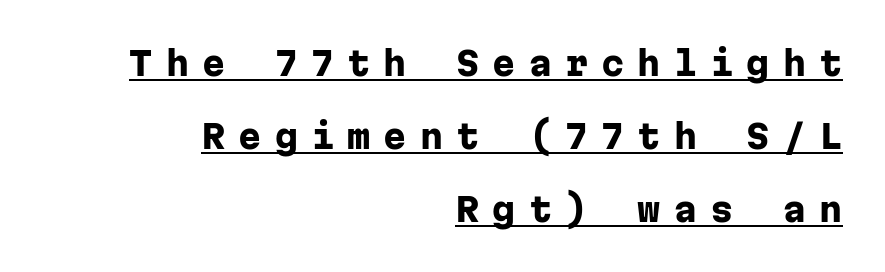
{"serif": "no", "italic": "no", "bold": "yes", "weight": "heavy", "width": "normal", "stroke_contrast": "low", "x_height": "medium", "monospaced": "yes", "underline": "yes", "align": "right", "line_spacing": "loose", "line_spacing_ratio": 2.21, "letter_spacing": "wide", "letter_spacing_em": 0.4, "glyph_px": 33}
